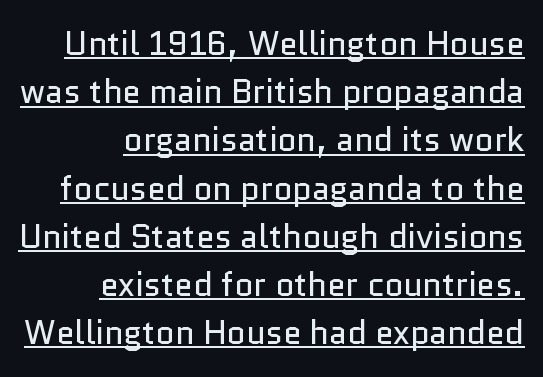
The image shows 33 px regular-weight sans-serif type, upright; set right-aligned, normal line spacing (1.46x), normal letter spacing, underlined; low stroke contrast and a medium x-height.
